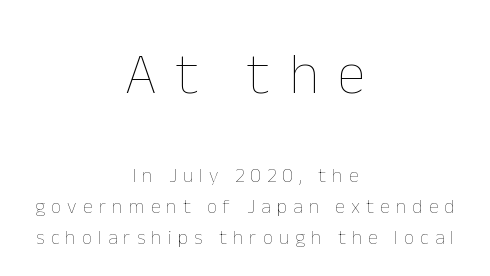
The image shows 59 px thin type, upright; set centered, normal line spacing (1.54x), unusually wide letter spacing (+0.31 em), not underlined; the first (top) block is 2.95x larger; low stroke contrast and a medium x-height.
